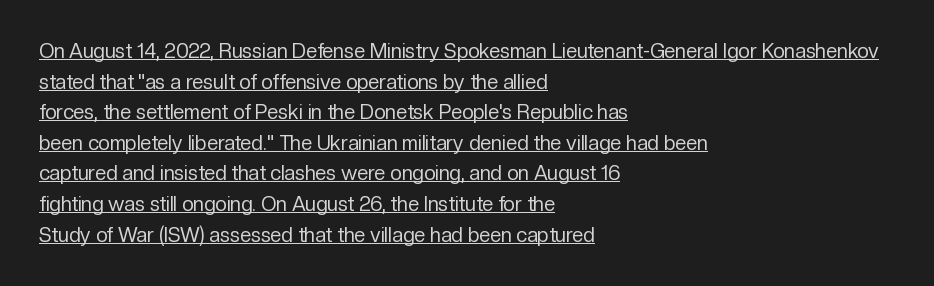
Q: Is the text bold? A: No.
Q: Is the text italic (slanted)? A: No, it is upright.
Q: Is the text underlined? A: Yes.
Q: How is the paragraph aligned? A: Left-aligned.
Q: Is the spacing between letters normal or unusually wide? A: Normal.
Q: Is the spacing between lines tight, normal or loose? A: Normal.
